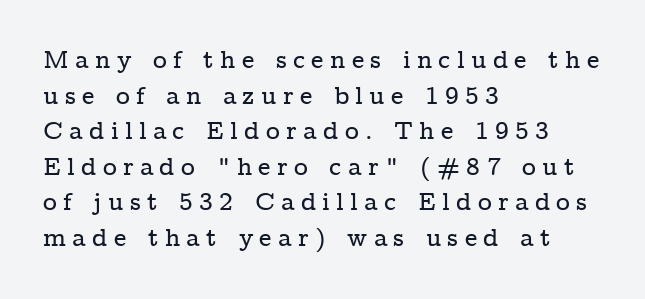
The image shows 24 px text type, upright; set left-aligned, normal line spacing (1.48x), unusually wide letter spacing (+0.26 em), not underlined.
